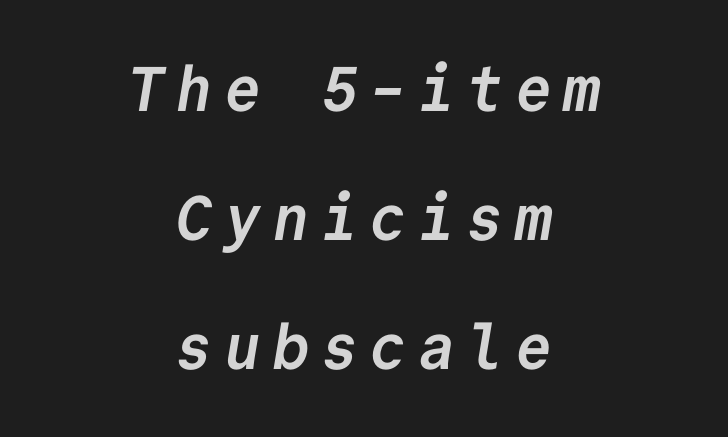
{"serif": "no", "bold": "yes", "weight": "semibold", "width": "normal", "stroke_contrast": "low", "x_height": "medium", "monospaced": "yes", "underline": "no", "align": "center", "line_spacing": "loose", "line_spacing_ratio": 2.05, "glyph_px": 63}
